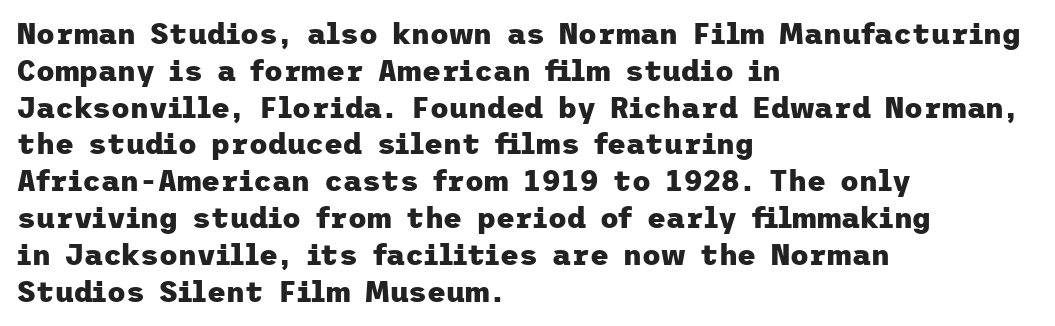
Q: Is the text bold? A: Yes.
Q: Is the text italic (slanted)? A: No, it is upright.
Q: Is the typeface a serif or a sans-serif typeface? A: Sans-serif.
Q: Is the text underlined? A: No.
Q: How is the paragraph aligned? A: Left-aligned.
Q: Is the spacing between letters normal or unusually wide? A: Normal.
Q: Is the spacing between lines tight, normal or loose? A: Normal.
Q: Width (condensed, normal, or wide)? A: Normal.
Q: Stroke contrast? A: Low.
Q: x-height? A: Medium.
